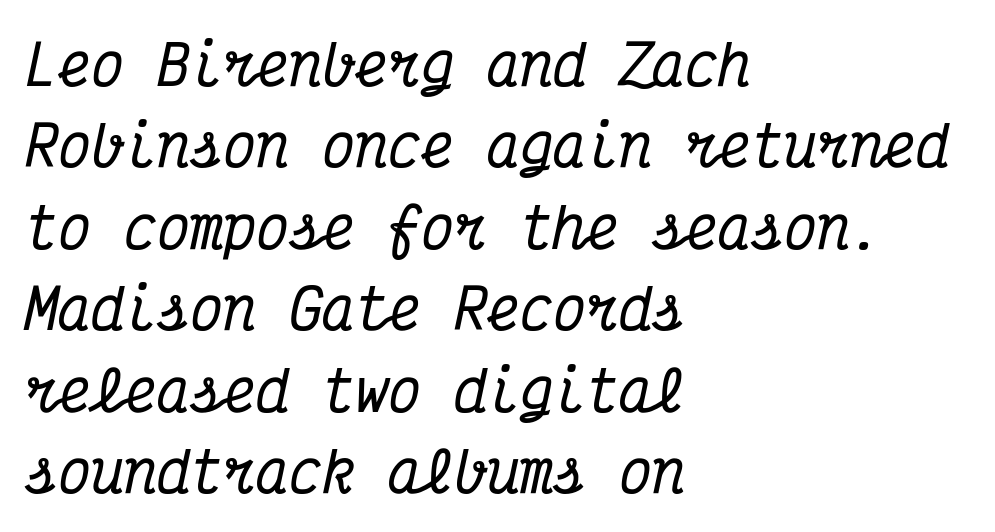
Evenly set lines give the paragraph a standard silhouette. Letter spacing: default. The lines are quadded left. Notice how the stems are inclined rather than vertical — that's the hallmark of italics. Is this a fixed-width face? Yes — each glyph sits in an identical cell.
